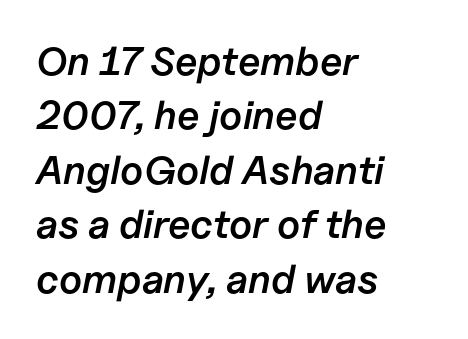
The image shows 40 px semibold type, italic (leaning right); set left-aligned, normal line spacing (1.36x), normal letter spacing, not underlined; low stroke contrast and a medium x-height.
